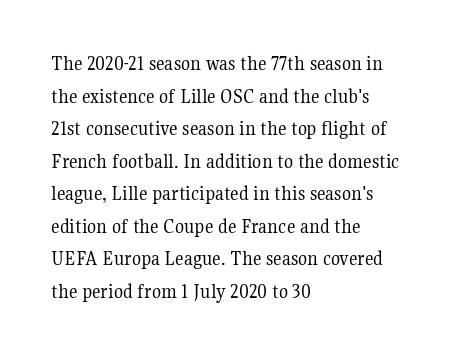
The axis of the letterforms is exactly vertical. Here the glyphs are tracked normally, forming tight word shapes. Descenders hang freely into open space. Line beginnings align vertically; line endings do not. The rows are spaced the way most documents space them.
